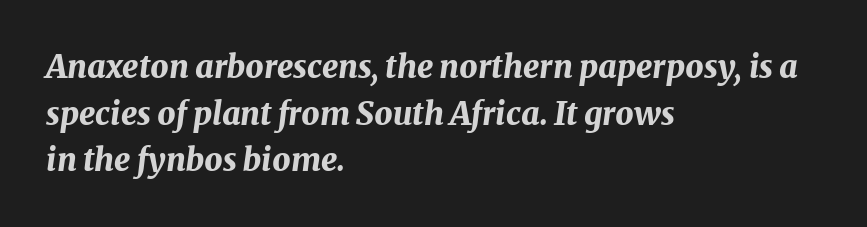
Q: Is the text bold? A: Yes.
Q: Is the text italic (slanted)? A: Yes, it leans right by about 8 degrees.
Q: Is the text underlined? A: No.
Q: How is the paragraph aligned? A: Left-aligned.
Q: Is the spacing between letters normal or unusually wide? A: Normal.
Q: Is the spacing between lines tight, normal or loose? A: Normal.
Q: Width (condensed, normal, or wide)? A: Normal.
Q: Stroke contrast? A: Medium.
Q: x-height? A: Medium.
Q: Monospaced? A: No.
